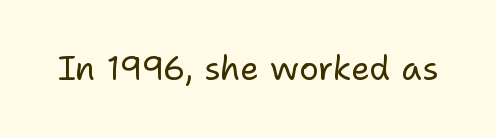
Q: Is the text bold? A: No.
Q: Is the text italic (slanted)? A: No, it is upright.
Q: Is the typeface a serif or a sans-serif typeface? A: Sans-serif.
Q: Is the text underlined? A: No.
Q: Is the spacing between letters normal or unusually wide? A: Normal.
Q: Width (condensed, normal, or wide)? A: Normal.
Q: Stroke contrast? A: Low.
Q: x-height? A: Medium.
Q: Monospaced? A: No.
